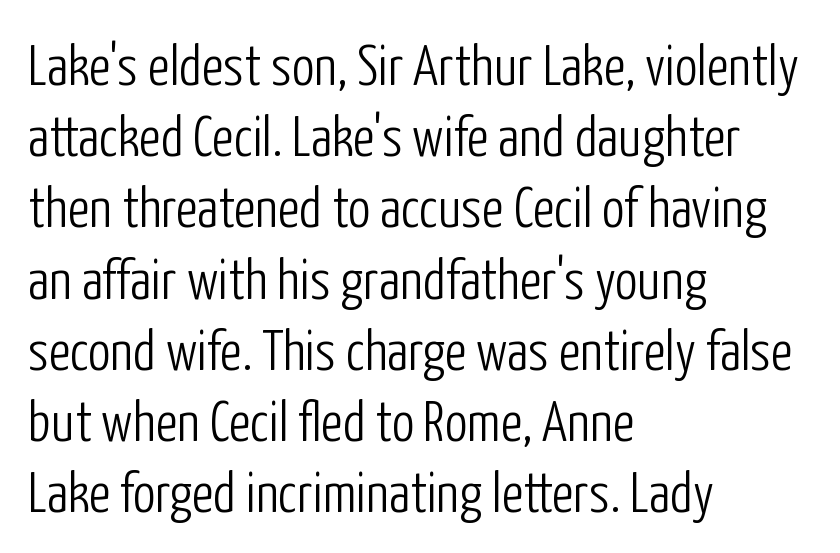
Italic? Not at all — the glyphs are vertical. This rendering uses left alignment, leaving the right contour irregular. Weight: in the light-to-regular range. The passage shown is typed in a proportional face where columns would drift. Just letters on the line, the space beneath them empty.
